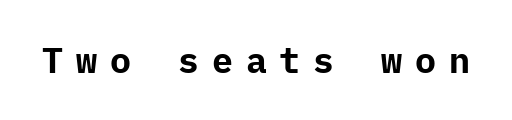
{"serif": "no", "italic": "no", "bold": "yes", "weight": "bold", "width": "normal", "stroke_contrast": "low", "x_height": "medium", "underline": "no", "letter_spacing": "wide", "letter_spacing_em": 0.37, "glyph_px": 35}
